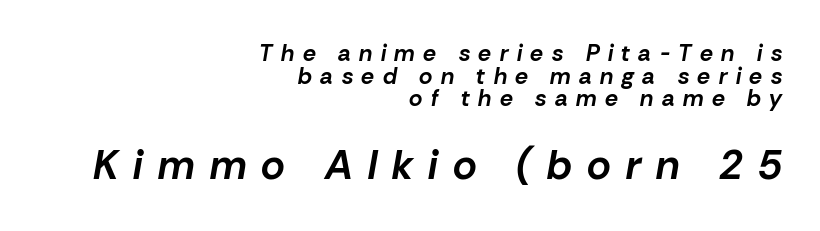
Tightly led — the rows are bunched. Glyph-to-glyph distance is far greater than everyday printed text. Typesetter's note: full bold, strokes at maximum text heaviness. Slant detected: the letters are inclined. A typesetter would call this proportional, since set widths differ per character. Right-aligned paragraph, ragged on the left.
